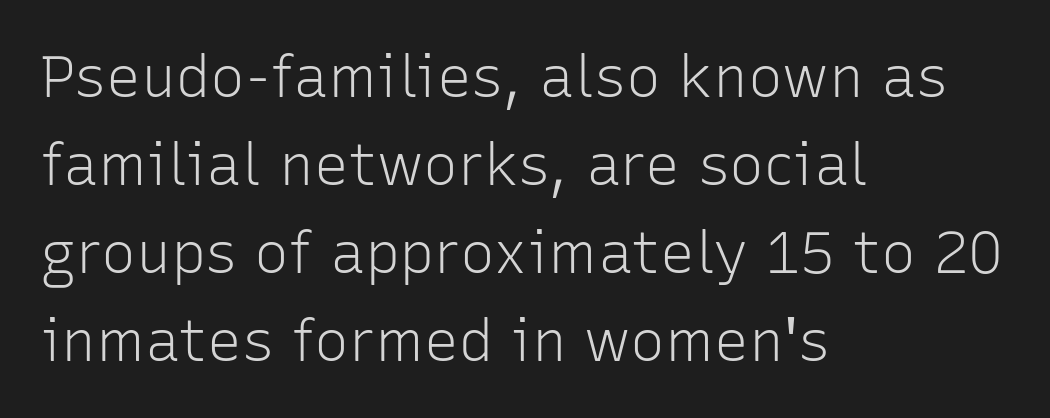
Q: Is the text bold? A: No.
Q: Is the text italic (slanted)? A: No, it is upright.
Q: Is the typeface a serif or a sans-serif typeface? A: Sans-serif.
Q: Is the text underlined? A: No.
Q: How is the paragraph aligned? A: Left-aligned.
Q: Is the spacing between letters normal or unusually wide? A: Normal.
Q: Is the spacing between lines tight, normal or loose? A: Normal.
Q: Width (condensed, normal, or wide)? A: Normal.
Q: Stroke contrast? A: Low.
Q: x-height? A: Medium.
Q: Monospaced? A: No.
